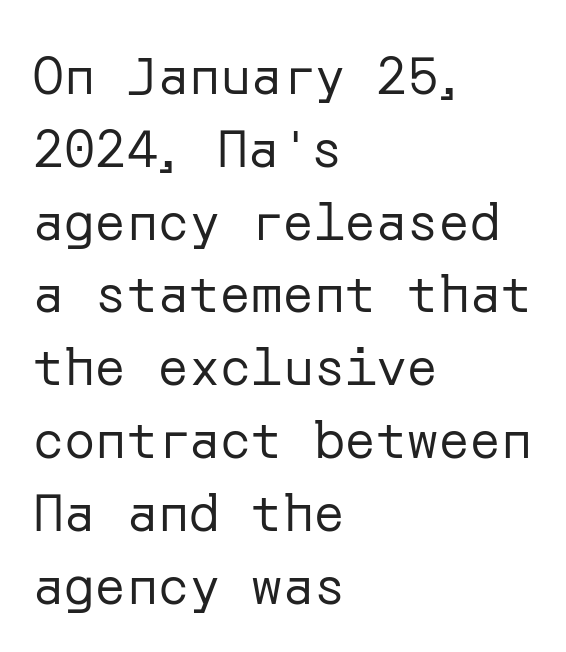
Leading matches the norm, producing a regular column. The glyphs in this specimen are sans serif. Just letters on the line, the space beneath them empty. The passage is arranged the way most books set body copy — flush left. The passage shown has conventional tracking throughout.
